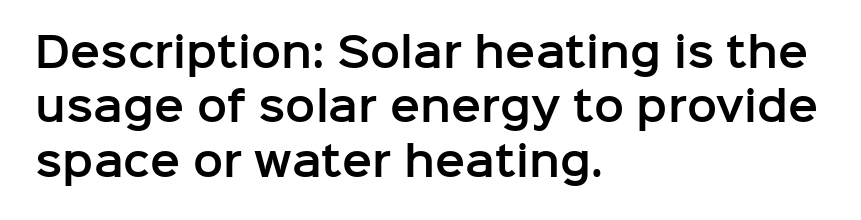
The image shows 40 px sans-serif type, upright; set left-aligned, normal line spacing (1.36x), normal letter spacing, not underlined; low stroke contrast and a medium x-height.
